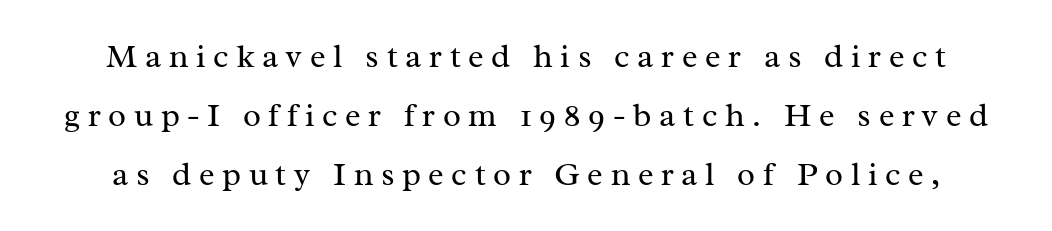
The image shows 33 px regular-weight serif type, upright; set line spacing 1.79x, unusually wide letter spacing (+0.23 em), not underlined; medium stroke contrast and a medium x-height.
